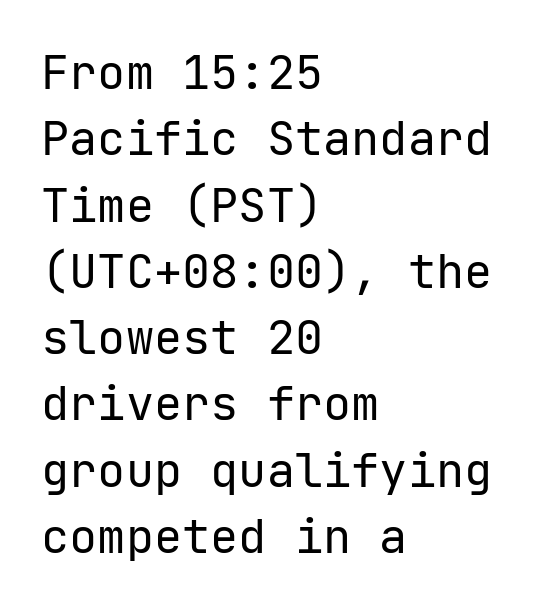
{"serif": "no", "italic": "no", "bold": "no", "weight": "regular", "width": "normal", "stroke_contrast": "low", "x_height": "medium", "underline": "no", "align": "left", "line_spacing": "normal", "line_spacing_ratio": 1.41, "letter_spacing": "normal", "letter_spacing_em": 0.0, "glyph_px": 47}
